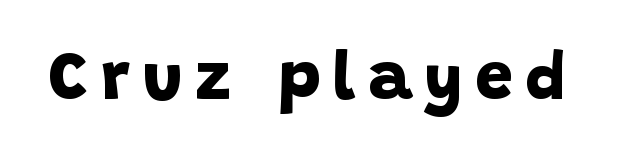
The image shows 68 px bold sans-serif type; set not underlined; low stroke contrast and a large x-height.
